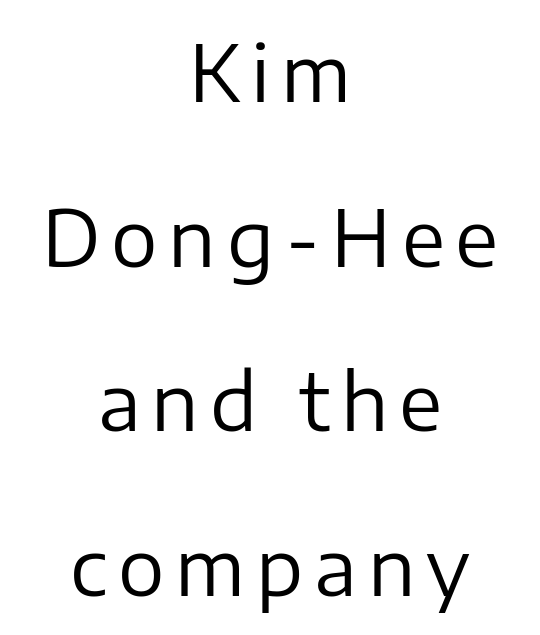
The area under the type is left untouched. The passage shown is typeset with a sans-serif family. The font's upright variant was chosen for this text. Think of a printed novel: that variable character pitch is what you see here. Each line is balanced around a shared central axis. Reading down the column, the eye jumps a long way to each next line.
